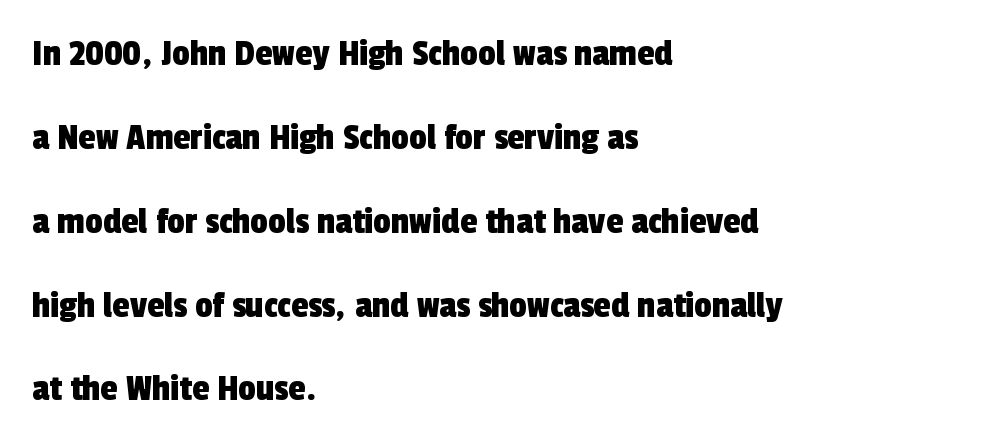
The typesetter chose a ragged-right arrangement here. Looks like regular typesetting: each glyph gets only the width it needs. The text was rendered using a sans face with plain stroke endings. Baseline-to-baseline distance is far greater than the letter height. The strip under each line holds only bare page.
